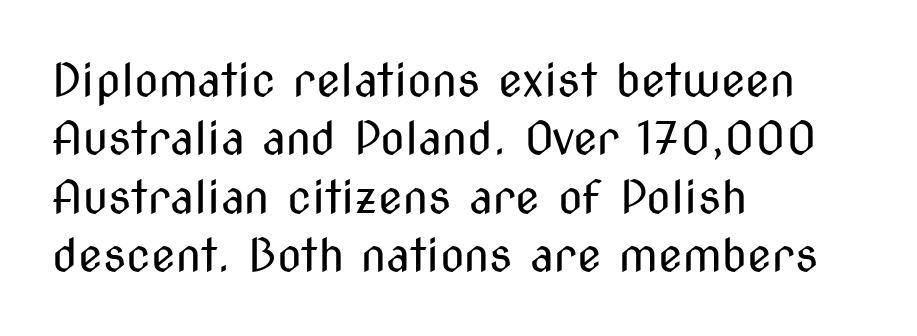
{"serif": "no", "italic": "no", "bold": "no", "weight": "regular", "width": "condensed", "stroke_contrast": "medium", "x_height": "medium", "monospaced": "no", "underline": "no", "align": "left", "line_spacing": "normal", "line_spacing_ratio": 1.3, "letter_spacing": "normal", "letter_spacing_em": 0.0, "glyph_px": 45}
